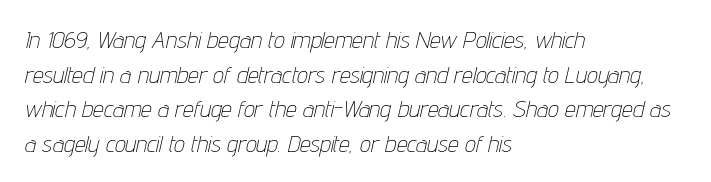
{"italic": "yes", "lean": "right", "slant_degrees": 12, "bold": "no", "underline": "no", "align": "left", "line_spacing": "normal", "line_spacing_ratio": 1.44, "letter_spacing": "normal", "letter_spacing_em": 0.0, "glyph_px": 24}
